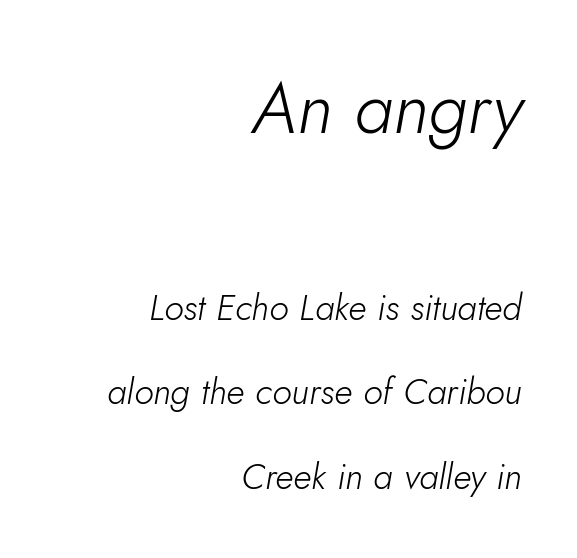
Q: Is the text bold? A: No.
Q: Is the text italic (slanted)? A: Yes, it leans right by about 10 degrees.
Q: Is the text underlined? A: No.
Q: How is the paragraph aligned? A: Right-aligned.
Q: Is the spacing between letters normal or unusually wide? A: Normal.
Q: Is the spacing between lines tight, normal or loose? A: Loose.
Q: Which block of text is set in a larger size, the first (top) or the second (bottom)? A: The first (top) one.
Q: Width (condensed, normal, or wide)? A: Normal.
Q: Stroke contrast? A: Low.
Q: x-height? A: Small.
Q: Monospaced? A: No.
